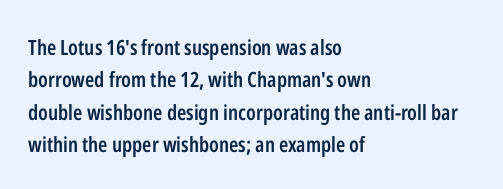
{"italic": "no", "bold": "semi", "underline": "no", "align": "left", "line_spacing": "normal", "line_spacing_ratio": 1.54, "letter_spacing": "normal", "letter_spacing_em": 0.0, "glyph_px": 21}
